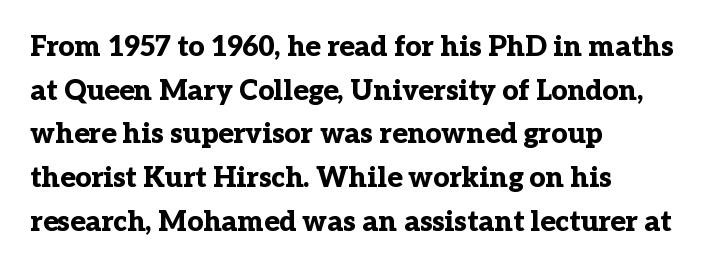
The image shows 28 px bold serif type, upright; set left-aligned, normal line spacing (1.56x), normal letter spacing, not underlined; low stroke contrast and a medium x-height.
